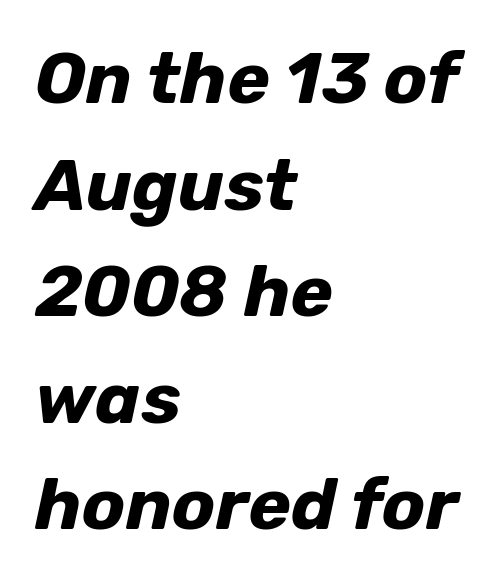
The image shows 72 px bold type, italic (leaning right); set left-aligned, normal line spacing (1.48x), normal letter spacing, not underlined; low stroke contrast and a medium x-height.
